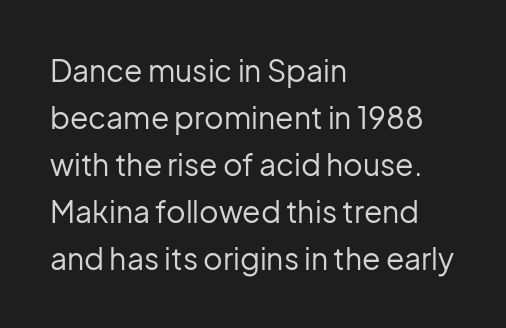
Spacing between characters is what you'd get straight out of the box. Underlining? Definitely not there. Line beginnings align vertically; line endings do not. Posture: straight, roman, zero tilt.
